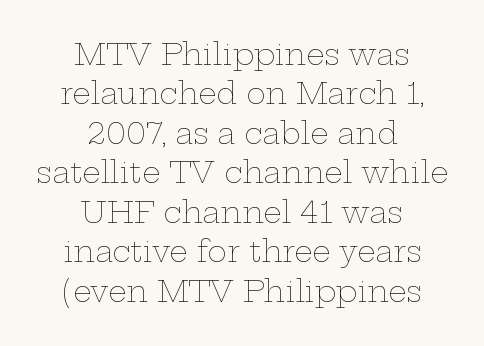
Is the block centered? Yes — each line is placed symmetrically about the middle. No italicization has been applied; the sample stays upright. Varying glyph widths throughout — classic text-font behaviour. The gaps between neighbouring characters are ordinary and unremarkable. A typesetter would call this leading conventional body-copy spacing. A bare baseline throughout the passage.
